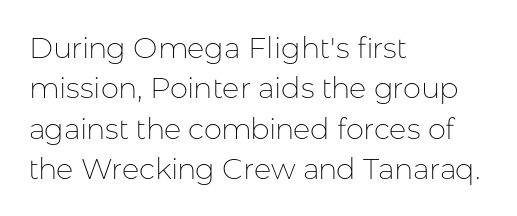
{"serif": "no", "italic": "no", "bold": "no", "weight": "thin", "width": "normal", "stroke_contrast": "low", "x_height": "medium", "monospaced": "no", "underline": "no", "align": "left", "line_spacing": "normal", "line_spacing_ratio": 1.39, "letter_spacing": "normal", "letter_spacing_em": 0.0, "glyph_px": 29}
